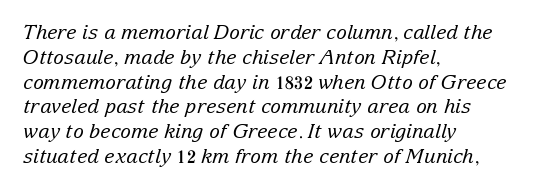
{"italic": "yes", "lean": "right", "slant_degrees": 15, "bold": "no", "underline": "no", "align": "left", "line_spacing_ratio": 1.24, "letter_spacing": "normal", "letter_spacing_em": 0.0, "glyph_px": 20}
